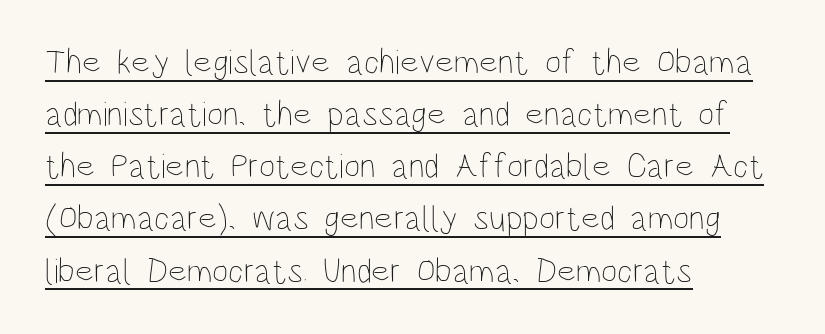
Honestly, the letter spacing is just normal — you wouldn't notice it. Nope, not italic — everything's standing straight. In designer terms, the underline attribute is active on this setting. Unbolded letterforms with no extra heft.
